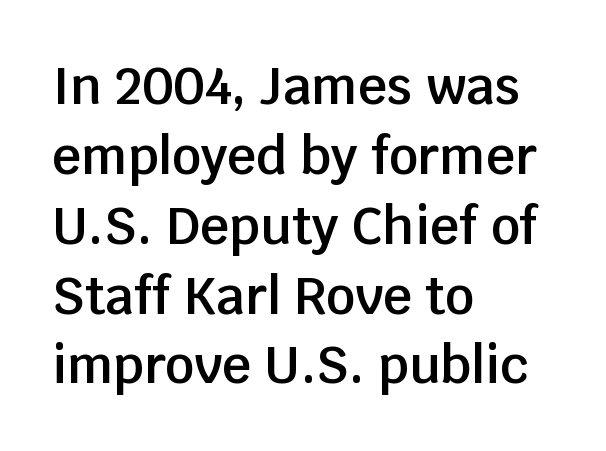
{"serif": "no", "italic": "no", "bold": "semi", "weight": "semibold", "width": "normal", "stroke_contrast": "low", "x_height": "large", "monospaced": "no", "underline": "no", "align": "left", "line_spacing": "normal", "line_spacing_ratio": 1.37, "letter_spacing": "normal", "letter_spacing_em": 0.0, "glyph_px": 51}
